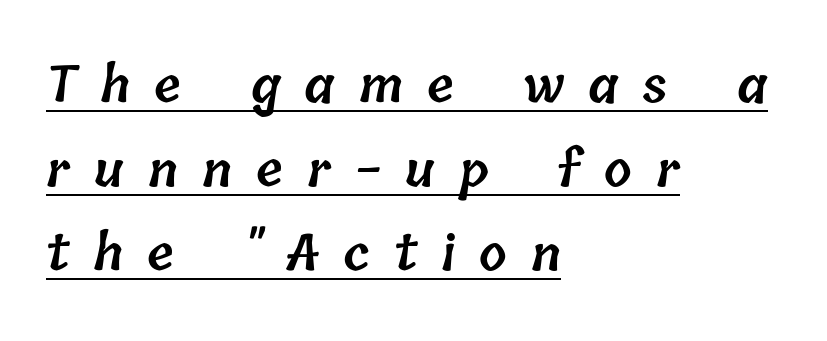
Emphasis by weight is partial: semibold. The letters are spread apart with noticeably loose tracking. This sample carries an underscore along the baseline area. Notice how the passage keeps a crisp vertical edge on the left only. Note the varied advance widths — an 'i' is clearly narrower than an 'm'.
